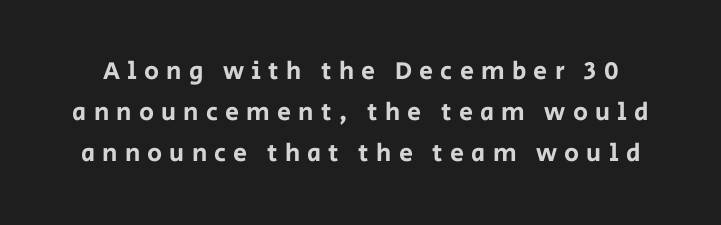
Q: Is the text italic (slanted)? A: No, it is upright.
Q: Is the text underlined? A: No.
Q: Is the spacing between letters normal or unusually wide? A: Unusually wide.
Q: Is the spacing between lines tight, normal or loose? A: Normal.
